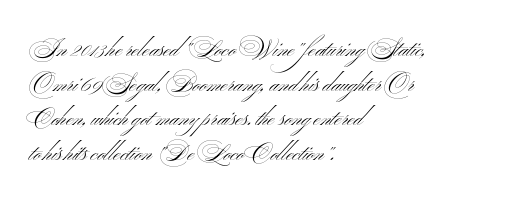
Is the block centered? No — it sits flush against the left margin. Standard letterfit; no display-style spreading of the glyphs. This is not heavy type; no bold has been used.
